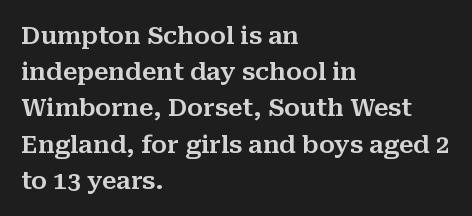
Q: Is the text italic (slanted)? A: No, it is upright.
Q: Is the text underlined? A: No.
Q: How is the paragraph aligned? A: Left-aligned.
Q: Is the spacing between letters normal or unusually wide? A: Normal.
Q: Is the spacing between lines tight, normal or loose? A: Normal.
